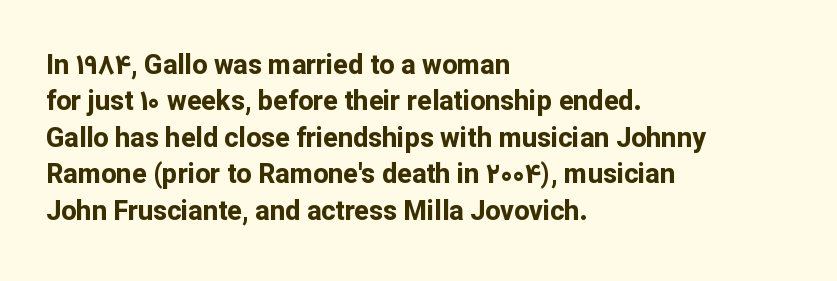
The lettering stays uniformly vertical, giving the passage a roman look. Letters rest on an invisible, unmarked baseline. This block has exactly the height ordinary leading produces. Spacing between characters is what you'd get straight out of the box. Notice how thick the strokes are: this is what a full bold looks like.
